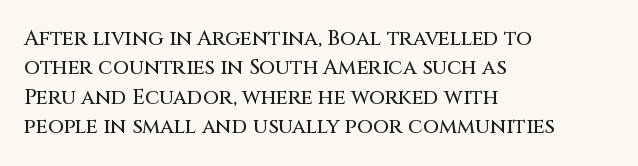
The image shows 21 px text type, upright; set left-aligned, normal line spacing (1.4x), normal letter spacing, not underlined.
